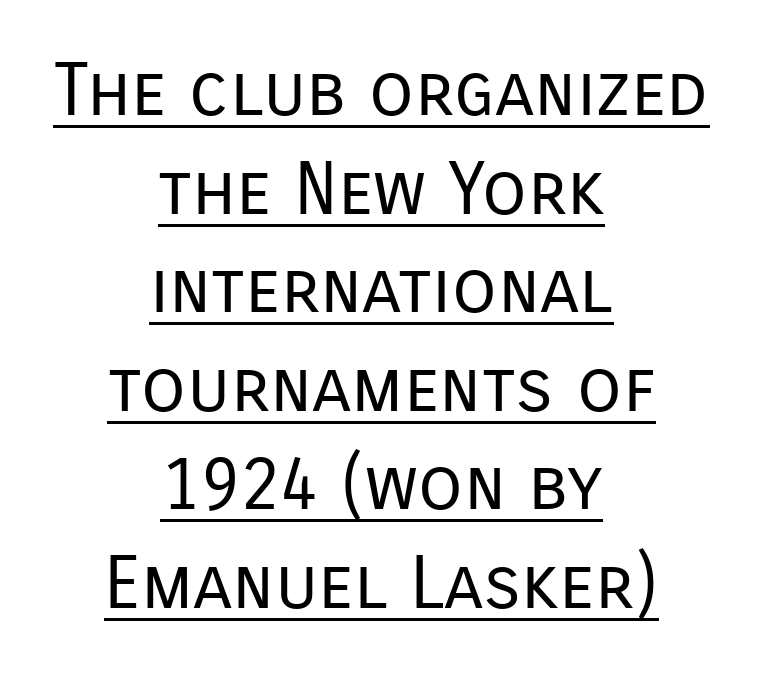
Q: Is the text bold? A: No.
Q: Is the text italic (slanted)? A: No, it is upright.
Q: Is the typeface a serif or a sans-serif typeface? A: Sans-serif.
Q: Is the text underlined? A: Yes.
Q: How is the paragraph aligned? A: Centered.
Q: Is the spacing between letters normal or unusually wide? A: Normal.
Q: Is the spacing between lines tight, normal or loose? A: Normal.
Q: Width (condensed, normal, or wide)? A: Normal.
Q: Stroke contrast? A: Low.
Q: x-height? A: Medium.
Q: Monospaced? A: No.
